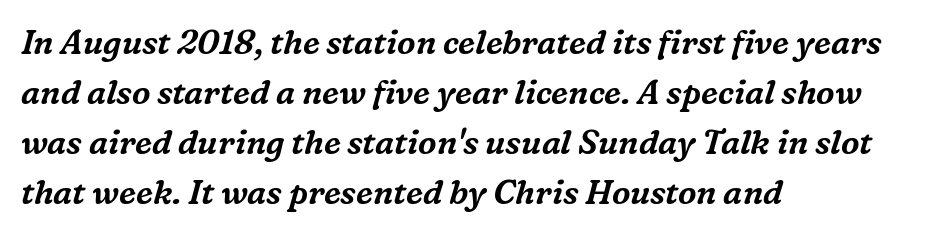
{"serif": "yes", "italic": "yes", "lean": "right", "slant_degrees": 16, "width": "normal", "stroke_contrast": "medium", "x_height": "medium", "monospaced": "no", "underline": "no", "align": "left", "line_spacing": "normal", "line_spacing_ratio": 1.52, "letter_spacing": "normal", "letter_spacing_em": 0.0, "glyph_px": 33}
